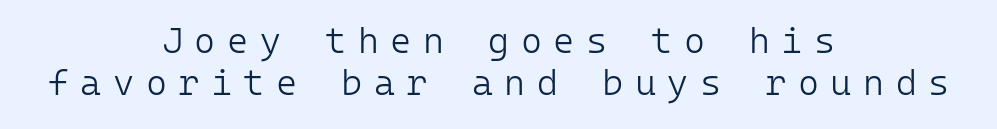
The image shows 36 px light sans-serif type, upright, monospaced; set centered, line spacing 1.16x, unusually wide letter spacing (+0.32 em), not underlined; low stroke contrast and a medium x-height.
